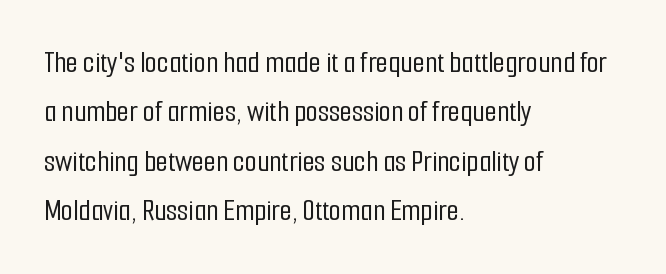
The image shows 31 px condensed sans-serif type, upright; set left-aligned, normal line spacing (1.59x), normal letter spacing, not underlined; low stroke contrast and a medium x-height.
